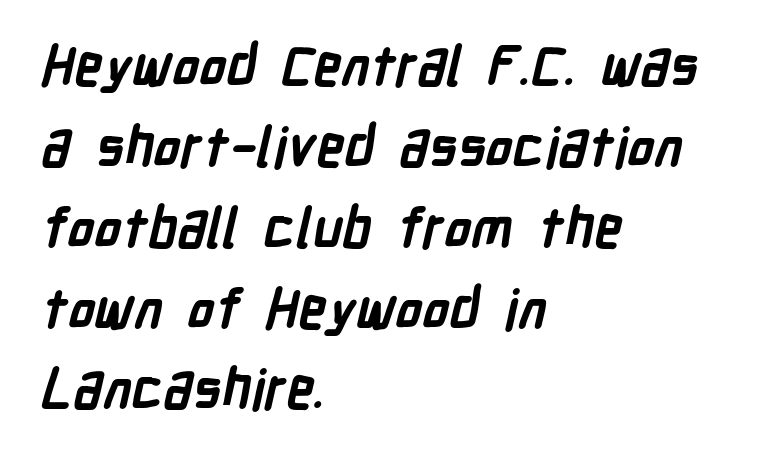
These lines are composed in type without serifs. In terms of weight, the rendering is a true, heavy bold. There is no visible air inserted between adjacent glyphs. These lines are set flush left with a ragged right edge. Regular leading.
